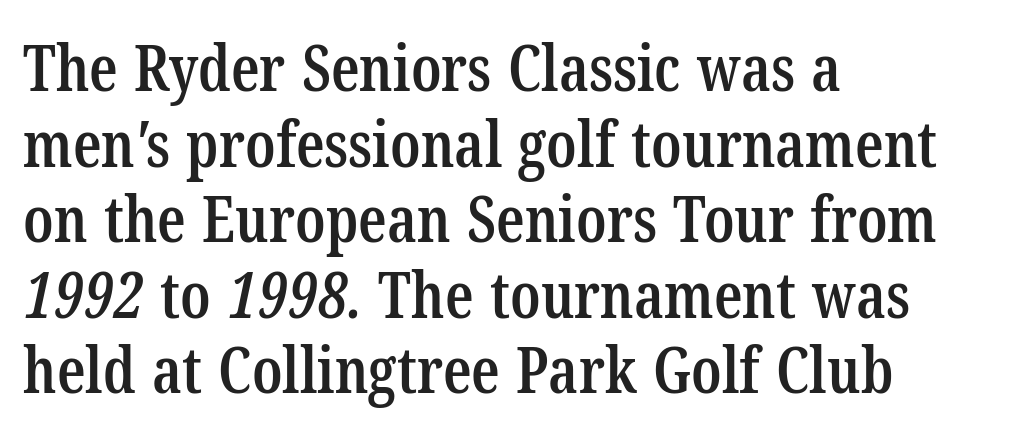
The image shows 63 px semibold, condensed serif type; set left-aligned, line spacing 1.2x, normal letter spacing, not underlined; low stroke contrast and a medium x-height.
